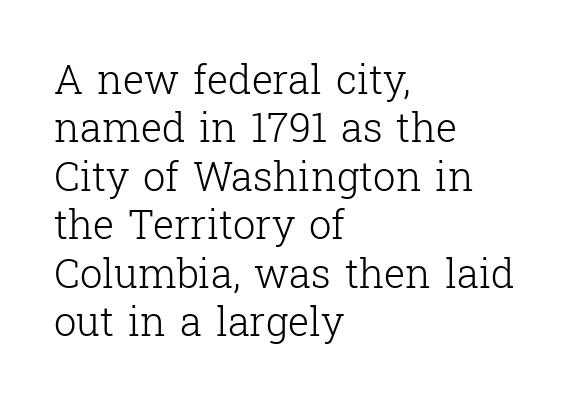
Q: Is the text bold? A: No.
Q: Is the text italic (slanted)? A: No, it is upright.
Q: Is the typeface a serif or a sans-serif typeface? A: Serif.
Q: Is the text underlined? A: No.
Q: How is the paragraph aligned? A: Left-aligned.
Q: Is the spacing between letters normal or unusually wide? A: Normal.
Q: Width (condensed, normal, or wide)? A: Normal.
Q: Stroke contrast? A: Low.
Q: x-height? A: Medium.
Q: Monospaced? A: No.
